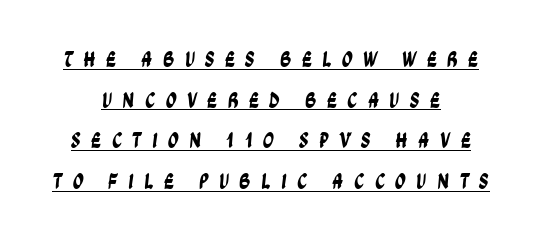
These characters rest on top of a visible drawn line. Where is the straight margin? There isn't one; the lines are centered. The gaps between neighbouring characters are conspicuously large.
